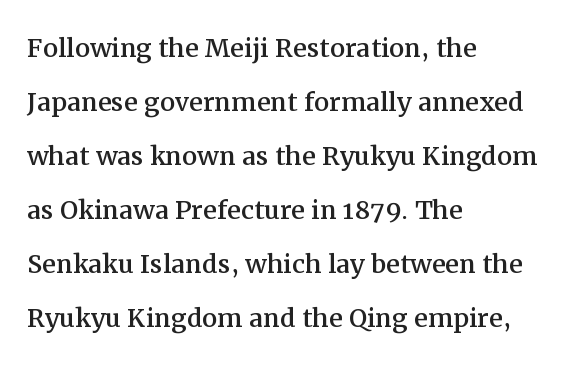
Q: Is the text italic (slanted)? A: No, it is upright.
Q: Is the typeface a serif or a sans-serif typeface? A: Serif.
Q: Is the text underlined? A: No.
Q: How is the paragraph aligned? A: Left-aligned.
Q: Is the spacing between letters normal or unusually wide? A: Normal.
Q: Is the spacing between lines tight, normal or loose? A: Normal.
Q: Width (condensed, normal, or wide)? A: Normal.
Q: Stroke contrast? A: Medium.
Q: x-height? A: Medium.
Q: Monospaced? A: No.
